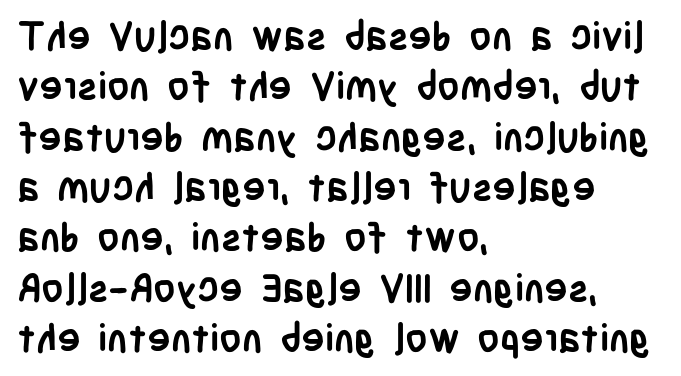
Q: Is the text bold? A: Yes.
Q: Is the text italic (slanted)? A: No, it is upright.
Q: Is the typeface a serif or a sans-serif typeface? A: Sans-serif.
Q: Is the text underlined? A: No.
Q: How is the paragraph aligned? A: Left-aligned.
Q: Is the spacing between letters normal or unusually wide? A: Normal.
Q: Is the spacing between lines tight, normal or loose? A: Normal.
Q: Width (condensed, normal, or wide)? A: Condensed.
Q: Stroke contrast? A: Low.
Q: x-height? A: Large.
Q: Monospaced? A: No.
